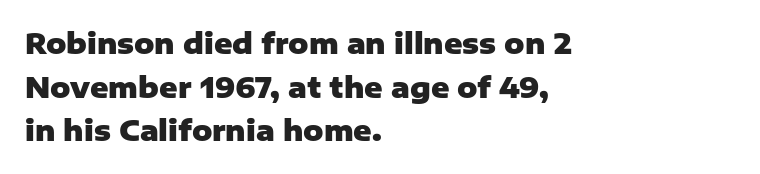
{"serif": "no", "italic": "no", "bold": "yes", "weight": "heavy", "width": "normal", "stroke_contrast": "low", "x_height": "medium", "monospaced": "no", "underline": "no", "align": "left", "line_spacing": "normal", "line_spacing_ratio": 1.56, "letter_spacing": "normal", "letter_spacing_em": 0.0, "glyph_px": 28}
